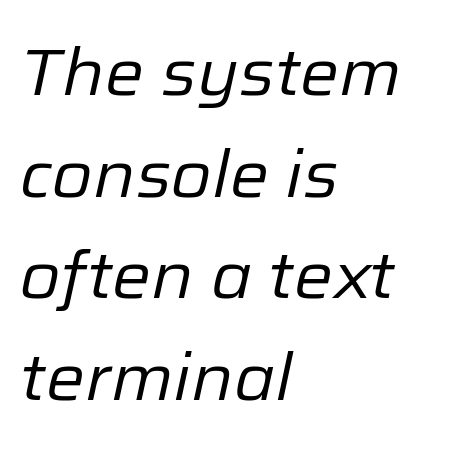
Q: Is the text bold? A: No.
Q: Is the text italic (slanted)? A: Yes, it leans right by about 12 degrees.
Q: Is the text underlined? A: No.
Q: How is the paragraph aligned? A: Left-aligned.
Q: Is the spacing between letters normal or unusually wide? A: Normal.
Q: Is the spacing between lines tight, normal or loose? A: Normal.
Q: Width (condensed, normal, or wide)? A: Normal.
Q: Stroke contrast? A: Low.
Q: x-height? A: Medium.
Q: Monospaced? A: No.
